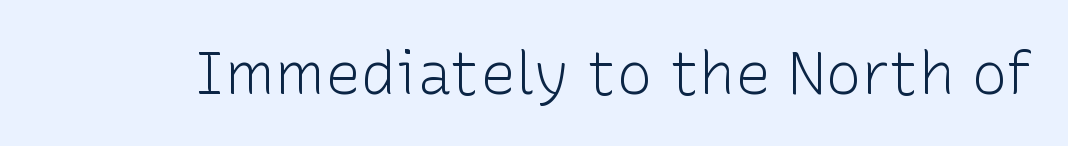
A sans-serif font was chosen for this passage. You could not count columns in this text — the font is proportionally spaced. The words here are not underlined. Tracking value appears to be zero — textbook default spacing. The lettering holds an erect, upright posture throughout. The passage shown is not bold in any degree.
